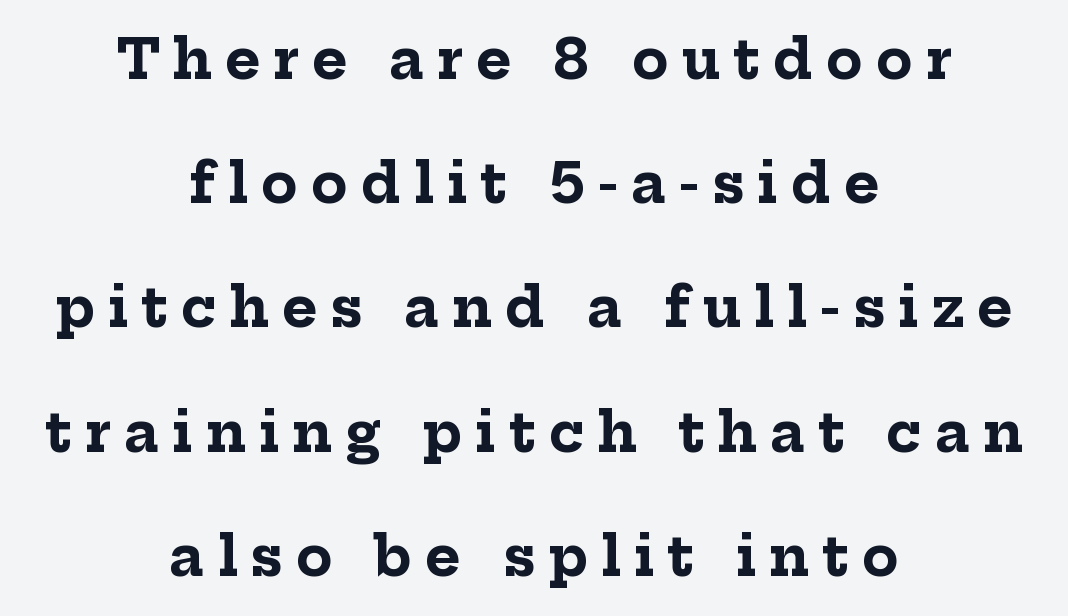
{"serif": "yes", "italic": "no", "bold": "yes", "weight": "bold", "width": "normal", "stroke_contrast": "low", "x_height": "medium", "monospaced": "no", "underline": "no", "align": "center", "line_spacing": "loose", "line_spacing_ratio": 2.3, "letter_spacing": "wide", "letter_spacing_em": 0.24, "glyph_px": 54}
